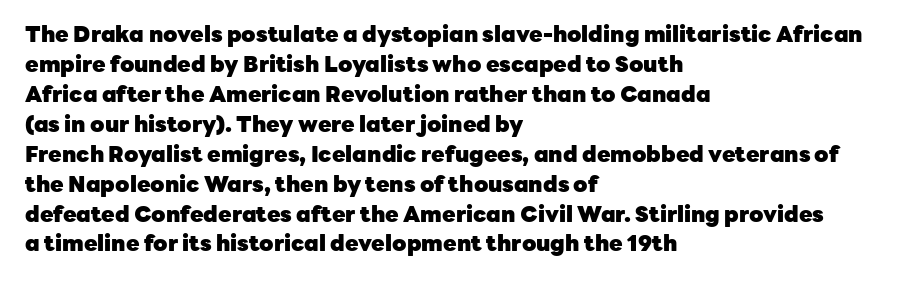
Q: Is the text bold? A: Yes.
Q: Is the text italic (slanted)? A: No, it is upright.
Q: Is the text underlined? A: No.
Q: How is the paragraph aligned? A: Left-aligned.
Q: Is the spacing between letters normal or unusually wide? A: Normal.
Q: Is the spacing between lines tight, normal or loose? A: Normal.
